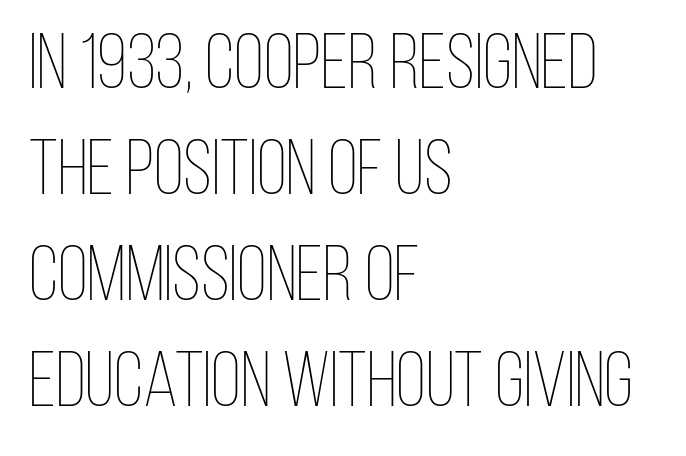
{"italic": "no", "bold": "no", "weight": "thin", "width": "condensed", "stroke_contrast": "low", "x_height": "large", "monospaced": "no", "underline": "no", "align": "left", "line_spacing": "normal", "line_spacing_ratio": 1.36, "letter_spacing": "normal", "letter_spacing_em": 0.0, "glyph_px": 78}
